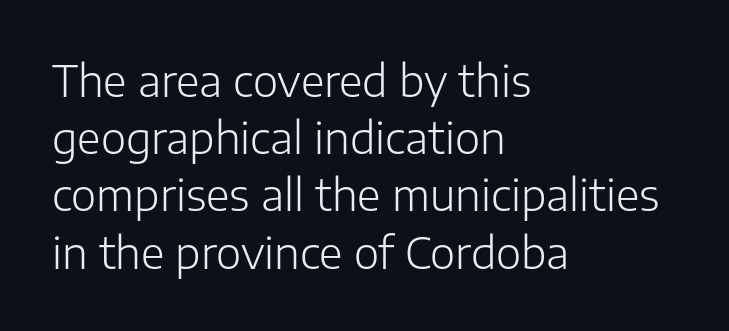
{"serif": "no", "italic": "no", "bold": "no", "weight": "light", "width": "normal", "stroke_contrast": "low", "x_height": "medium", "monospaced": "no", "underline": "no", "align": "left", "line_spacing": "normal", "line_spacing_ratio": 1.33, "letter_spacing": "normal", "letter_spacing_em": 0.0, "glyph_px": 43}
